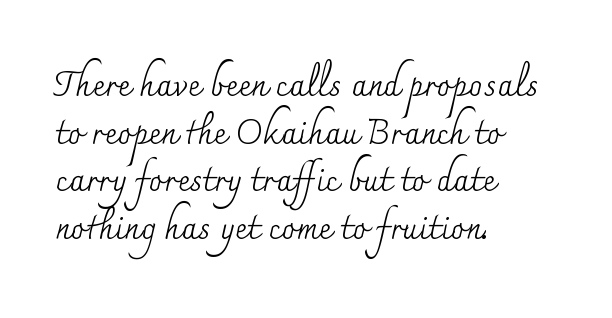
The rendering uses a moderate line-height, typical for paragraphs. The rendering anchors every line to the left-hand side. Beneath every word, the page is bare. Check where the strokes stop: tiny serifs finish them off.
